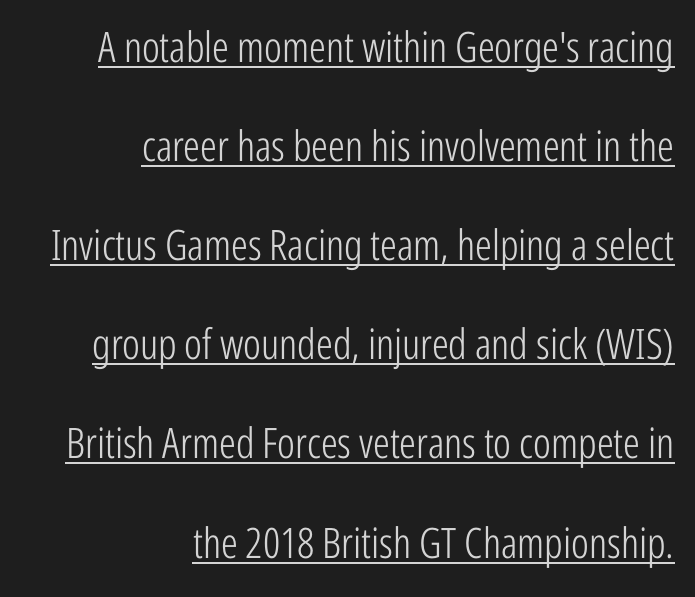
Q: Is the text bold? A: No.
Q: Is the text italic (slanted)? A: No, it is upright.
Q: Is the typeface a serif or a sans-serif typeface? A: Sans-serif.
Q: Is the text underlined? A: Yes.
Q: How is the paragraph aligned? A: Right-aligned.
Q: Is the spacing between letters normal or unusually wide? A: Normal.
Q: Is the spacing between lines tight, normal or loose? A: Loose.
Q: Width (condensed, normal, or wide)? A: Condensed.
Q: Stroke contrast? A: Low.
Q: x-height? A: Medium.
Q: Monospaced? A: No.
